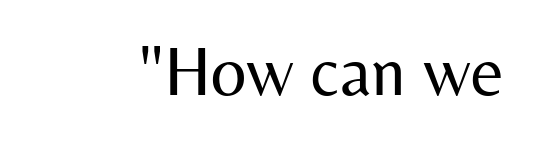
The image shows 70 px regular-weight sans-serif type, upright; set normal letter spacing, not underlined; medium stroke contrast and a medium x-height.
